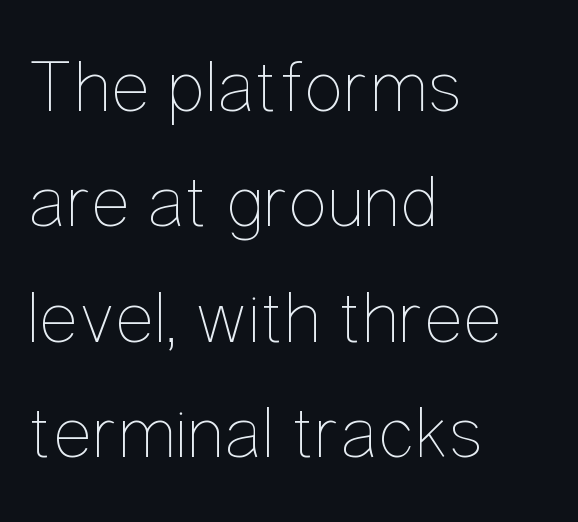
Q: Is the text bold? A: No.
Q: Is the text italic (slanted)? A: No, it is upright.
Q: Is the text underlined? A: No.
Q: How is the paragraph aligned? A: Left-aligned.
Q: Is the spacing between letters normal or unusually wide? A: Normal.
Q: Is the spacing between lines tight, normal or loose? A: Normal.
Q: Width (condensed, normal, or wide)? A: Condensed.
Q: Stroke contrast? A: Low.
Q: x-height? A: Medium.
Q: Monospaced? A: No.
